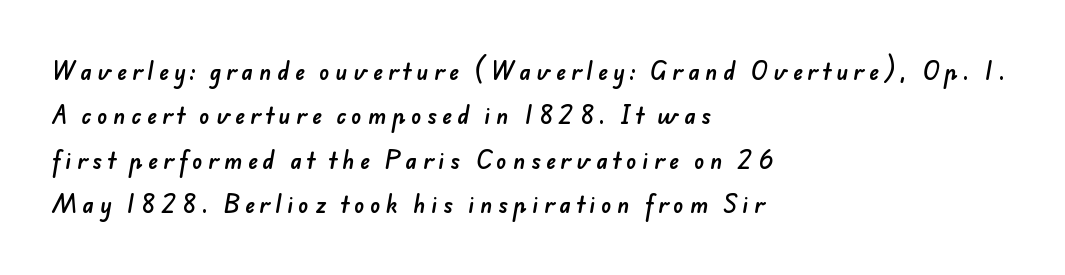
The image shows 21 px text type; set left-aligned, loose line spacing (2.11x), unusually wide letter spacing (+0.27 em), not underlined.
